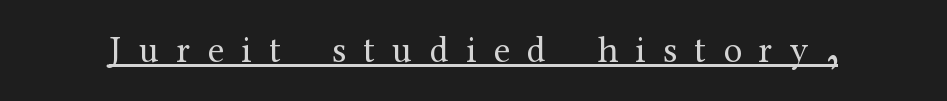
Q: Is the text bold? A: No.
Q: Is the text italic (slanted)? A: No, it is upright.
Q: Is the typeface a serif or a sans-serif typeface? A: Serif.
Q: Is the text underlined? A: Yes.
Q: Is the spacing between letters normal or unusually wide? A: Unusually wide.
Q: Width (condensed, normal, or wide)? A: Normal.
Q: Stroke contrast? A: Medium.
Q: x-height? A: Medium.
Q: Monospaced? A: No.
